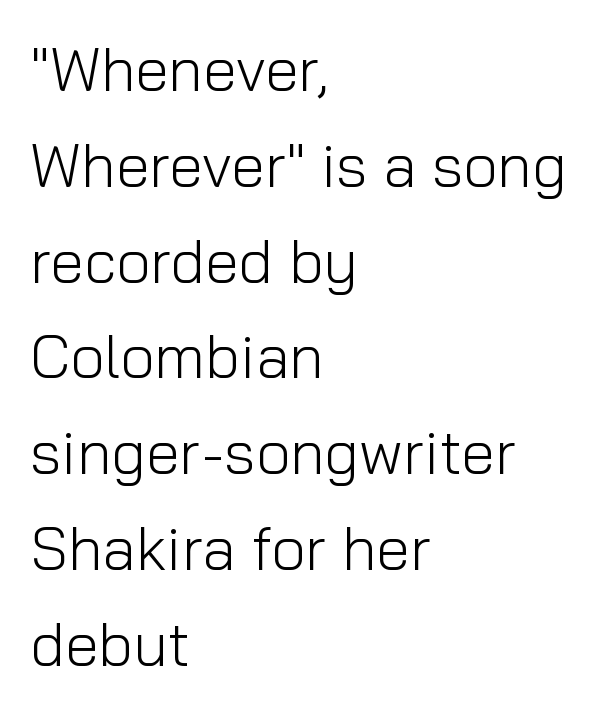
The image shows 61 px light sans-serif type, upright; set left-aligned, normal line spacing (1.57x), normal letter spacing, not underlined; low stroke contrast and a medium x-height.
